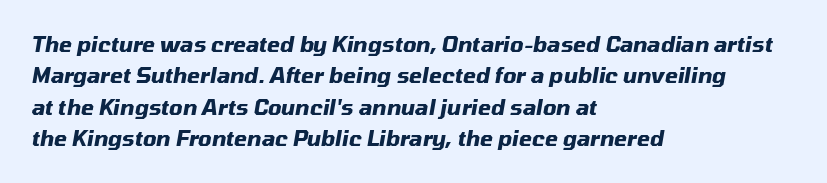
Vertical spacing — default. Check the space under the baseline: it is left empty. Weight: bold. Honestly, the letter spacing is just normal — you wouldn't notice it. In terms of posture, this sample is oblique.
